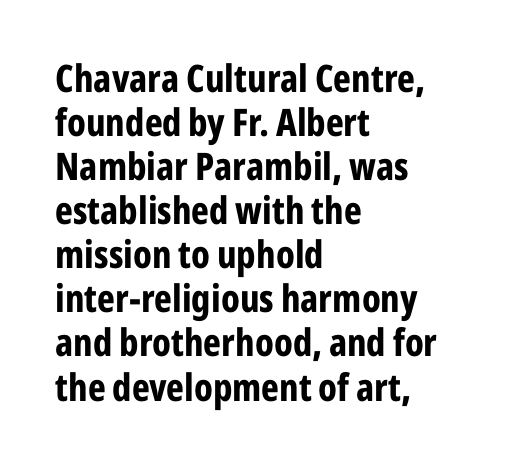
Does the lettering tilt? It doesn't — this is upright. Note the varied advance widths — an 'i' is clearly narrower than an 'm'. This sample uses a sans-serif face. Plain, unruled lines of type.
